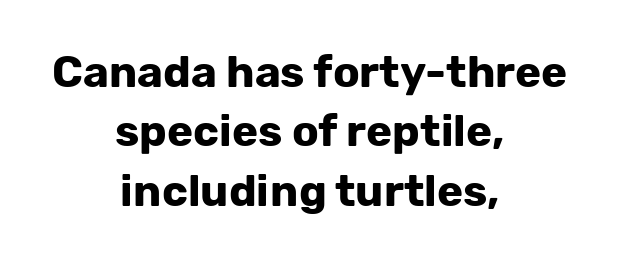
The image shows 44 px bold sans-serif type, upright; set centered, normal line spacing (1.35x), normal letter spacing, not underlined; low stroke contrast and a medium x-height.
